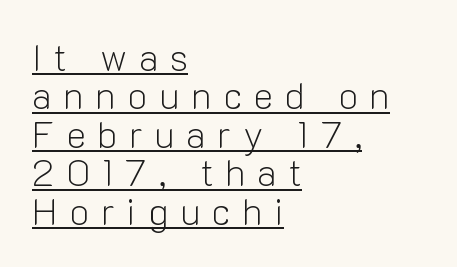
Q: Is the text bold? A: No.
Q: Is the text italic (slanted)? A: No, it is upright.
Q: Is the typeface a serif or a sans-serif typeface? A: Sans-serif.
Q: Is the text underlined? A: Yes.
Q: How is the paragraph aligned? A: Left-aligned.
Q: Is the spacing between letters normal or unusually wide? A: Unusually wide.
Q: Is the spacing between lines tight, normal or loose? A: Tight.
Q: Width (condensed, normal, or wide)? A: Normal.
Q: Stroke contrast? A: Low.
Q: x-height? A: Medium.
Q: Monospaced? A: No.
